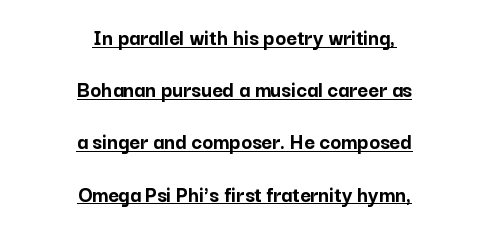
{"italic": "no", "bold": "yes", "underline": "yes", "align": "center", "line_spacing": "loose", "line_spacing_ratio": 2.27, "letter_spacing": "normal", "letter_spacing_em": 0.0, "glyph_px": 23}
